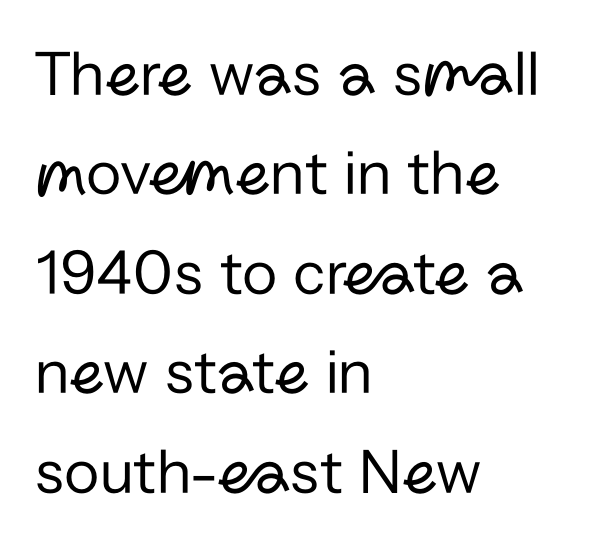
{"serif": "no", "italic": "no", "bold": "no", "weight": "regular", "width": "normal", "stroke_contrast": "low", "x_height": "medium", "monospaced": "no", "underline": "no", "align": "left", "line_spacing": "normal", "line_spacing_ratio": 1.53, "letter_spacing": "normal", "letter_spacing_em": 0.0, "glyph_px": 65}
